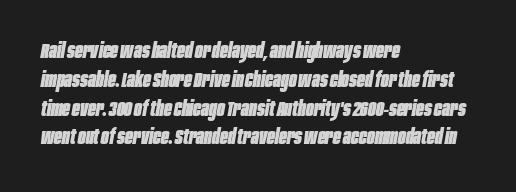
Q: Is the text bold? A: Yes.
Q: Is the text italic (slanted)? A: Yes, it leans right by about 10 degrees.
Q: Is the text underlined? A: No.
Q: How is the paragraph aligned? A: Left-aligned.
Q: Is the spacing between letters normal or unusually wide? A: Normal.
Q: Is the spacing between lines tight, normal or loose? A: Normal.
